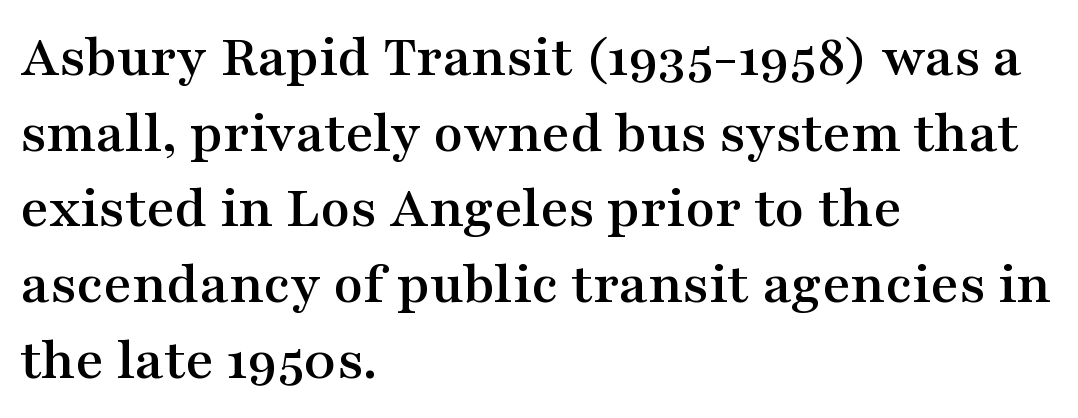
Is the letter spacing exaggerated? No — it looks like the ordinary default. Underlining? Definitely not there. Font category for this specimen: serif. You could not count columns in this text — the font is proportionally spaced. Compared with a centered layout, this one pins lines to the left instead. It's the straight-up-and-down kind of type.
